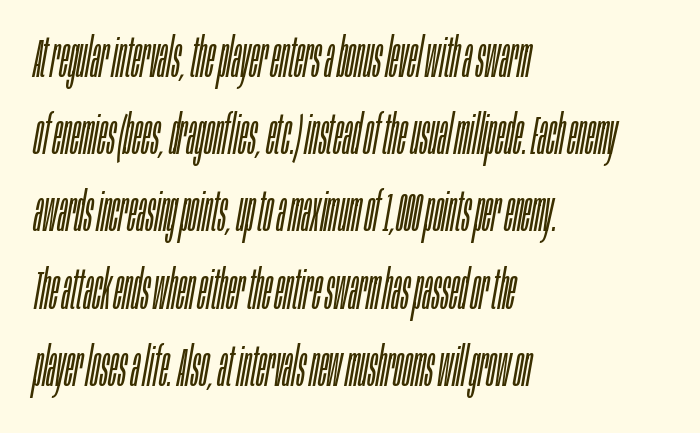
Q: Is the text bold? A: No.
Q: Is the text italic (slanted)? A: Yes, it leans right by about 10 degrees.
Q: Is the text underlined? A: No.
Q: How is the paragraph aligned? A: Left-aligned.
Q: Is the spacing between letters normal or unusually wide? A: Normal.
Q: Is the spacing between lines tight, normal or loose? A: Normal.
Q: Width (condensed, normal, or wide)? A: Condensed.
Q: Stroke contrast? A: Low.
Q: x-height? A: Large.
Q: Monospaced? A: No.
